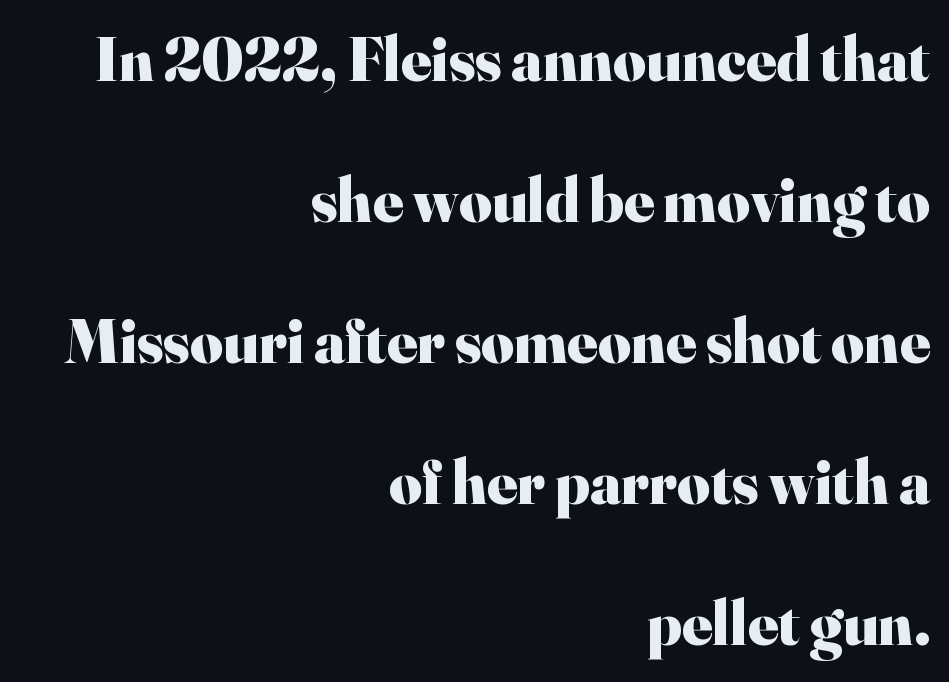
{"serif": "yes", "italic": "no", "bold": "yes", "weight": "heavy", "width": "normal", "stroke_contrast": "high", "x_height": "small", "monospaced": "no", "underline": "no", "align": "right", "line_spacing": "loose", "line_spacing_ratio": 2.24, "letter_spacing": "normal", "letter_spacing_em": 0.0, "glyph_px": 63}
